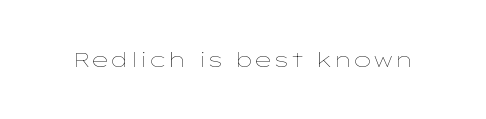
The passage shown is not underscored anywhere. The font's upright variant was chosen for this text. Stems here are at most as thick as an everyday book face. Observe the ordinary spacing: letters are neighbours, not strangers.
